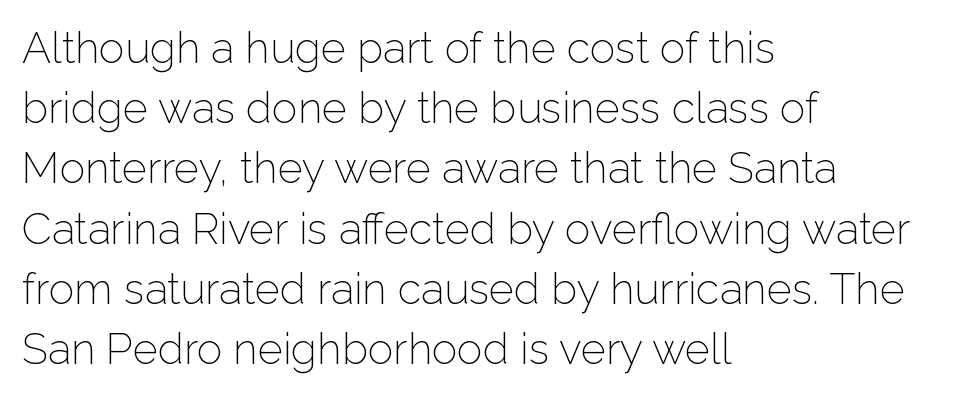
{"serif": "no", "italic": "no", "bold": "no", "weight": "light", "width": "normal", "stroke_contrast": "low", "x_height": "medium", "monospaced": "no", "underline": "no", "align": "left", "line_spacing": "normal", "line_spacing_ratio": 1.4, "letter_spacing": "normal", "letter_spacing_em": 0.0, "glyph_px": 43}
